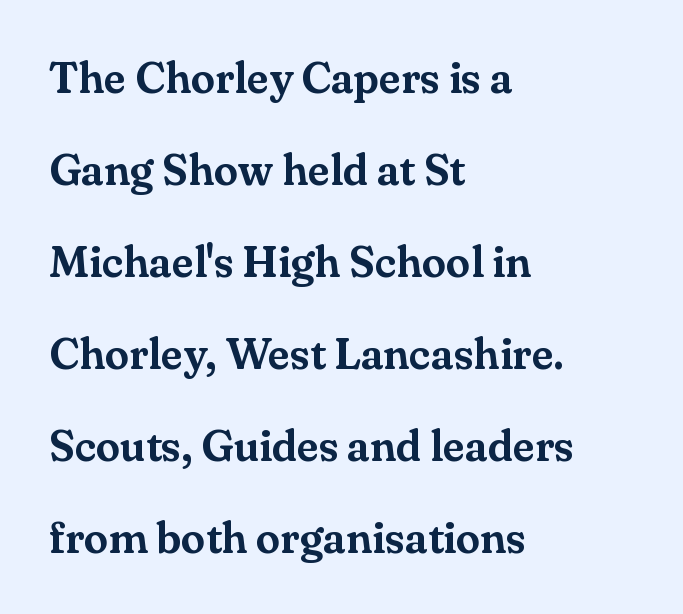
{"serif": "yes", "italic": "no", "width": "normal", "stroke_contrast": "medium", "x_height": "small", "monospaced": "no", "underline": "no", "align": "left", "line_spacing": "loose", "line_spacing_ratio": 2.09, "letter_spacing": "normal", "letter_spacing_em": 0.0, "glyph_px": 44}
